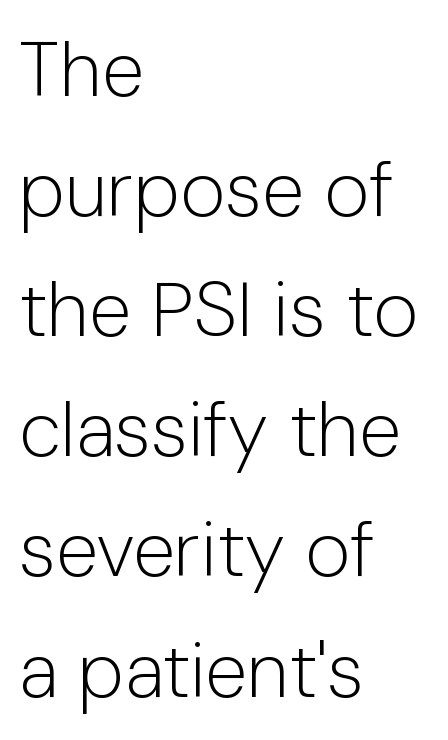
The image shows 77 px light sans-serif type, upright; set left-aligned, normal line spacing (1.56x), normal letter spacing, not underlined; low stroke contrast and a medium x-height.
